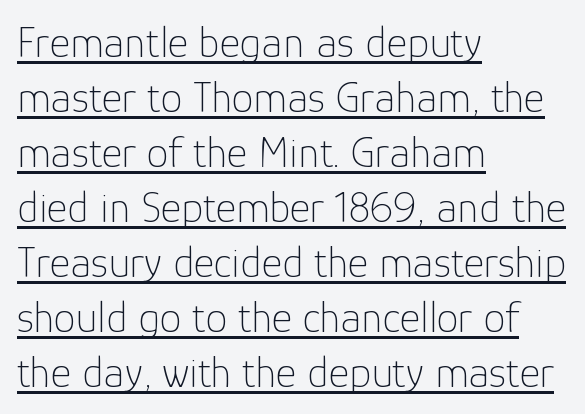
Q: Is the text bold? A: No.
Q: Is the text italic (slanted)? A: No, it is upright.
Q: Is the typeface a serif or a sans-serif typeface? A: Sans-serif.
Q: Is the text underlined? A: Yes.
Q: How is the paragraph aligned? A: Left-aligned.
Q: Is the spacing between letters normal or unusually wide? A: Normal.
Q: Is the spacing between lines tight, normal or loose? A: Normal.
Q: Width (condensed, normal, or wide)? A: Normal.
Q: Stroke contrast? A: Low.
Q: x-height? A: Medium.
Q: Monospaced? A: No.
